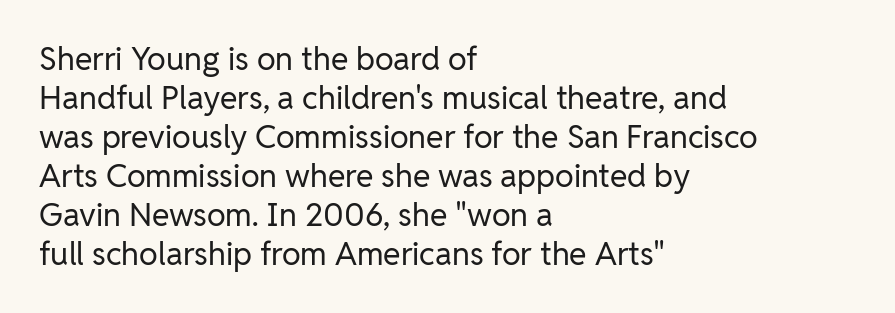
Q: Is the text bold? A: No.
Q: Is the text italic (slanted)? A: No, it is upright.
Q: Is the typeface a serif or a sans-serif typeface? A: Sans-serif.
Q: Is the text underlined? A: No.
Q: How is the paragraph aligned? A: Left-aligned.
Q: Is the spacing between letters normal or unusually wide? A: Normal.
Q: Width (condensed, normal, or wide)? A: Normal.
Q: Stroke contrast? A: Low.
Q: x-height? A: Medium.
Q: Monospaced? A: No.
